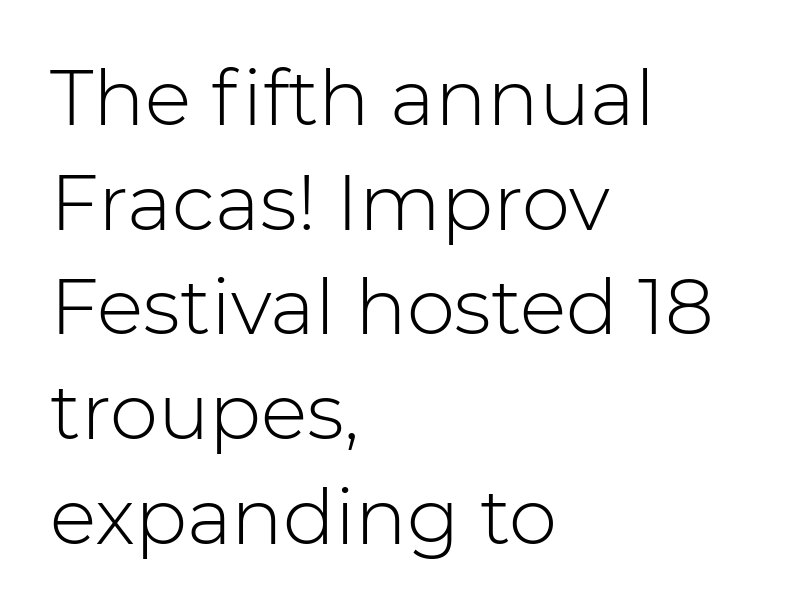
Q: Is the text bold? A: No.
Q: Is the text italic (slanted)? A: No, it is upright.
Q: Is the typeface a serif or a sans-serif typeface? A: Sans-serif.
Q: Is the text underlined? A: No.
Q: How is the paragraph aligned? A: Left-aligned.
Q: Is the spacing between letters normal or unusually wide? A: Normal.
Q: Is the spacing between lines tight, normal or loose? A: Normal.
Q: Width (condensed, normal, or wide)? A: Normal.
Q: Stroke contrast? A: Low.
Q: x-height? A: Medium.
Q: Monospaced? A: No.
